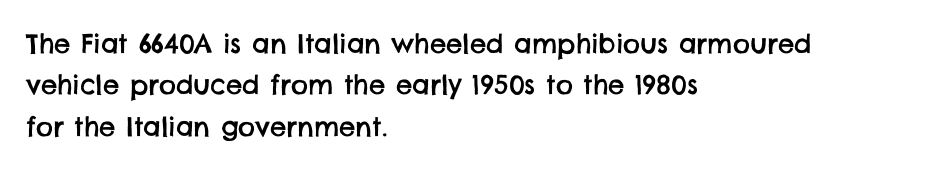
The image shows 26 px text type; set left-aligned, normal line spacing (1.59x), normal letter spacing, not underlined.
